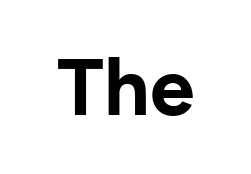
Classification — sans serif. The typesetting leans heavy: a genuine bold. The specimen omits any rule beneath the text block's lines. Here the designer chose a conventional face with non-uniform glyph widths.
